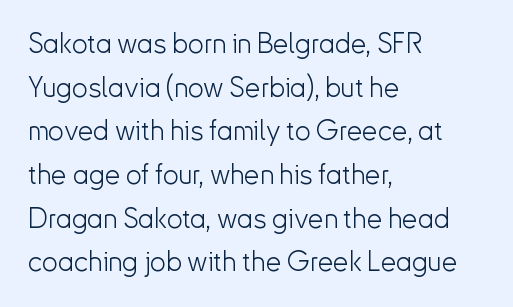
Q: Is the text bold? A: No.
Q: Is the text italic (slanted)? A: No, it is upright.
Q: Is the typeface a serif or a sans-serif typeface? A: Sans-serif.
Q: Is the text underlined? A: No.
Q: How is the paragraph aligned? A: Left-aligned.
Q: Is the spacing between letters normal or unusually wide? A: Normal.
Q: Is the spacing between lines tight, normal or loose? A: Normal.
Q: Width (condensed, normal, or wide)? A: Normal.
Q: Stroke contrast? A: Low.
Q: x-height? A: Small.
Q: Monospaced? A: No.
